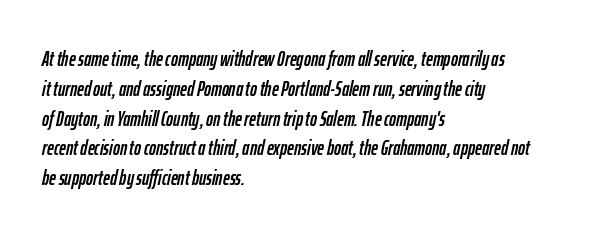
Q: Is the text italic (slanted)? A: Yes, it leans right by about 12 degrees.
Q: Is the text underlined? A: No.
Q: How is the paragraph aligned? A: Left-aligned.
Q: Is the spacing between letters normal or unusually wide? A: Normal.
Q: Is the spacing between lines tight, normal or loose? A: Normal.
